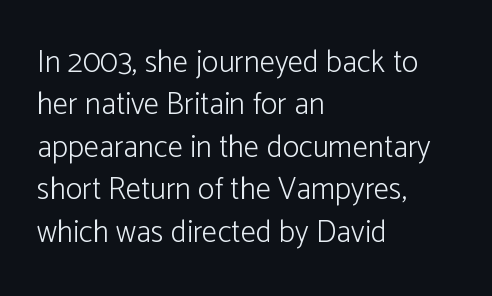
{"serif": "no", "italic": "no", "bold": "no", "weight": "light", "width": "normal", "stroke_contrast": "low", "x_height": "medium", "monospaced": "no", "underline": "no", "align": "left", "line_spacing": "normal", "line_spacing_ratio": 1.37, "letter_spacing": "normal", "letter_spacing_em": 0.0, "glyph_px": 31}
